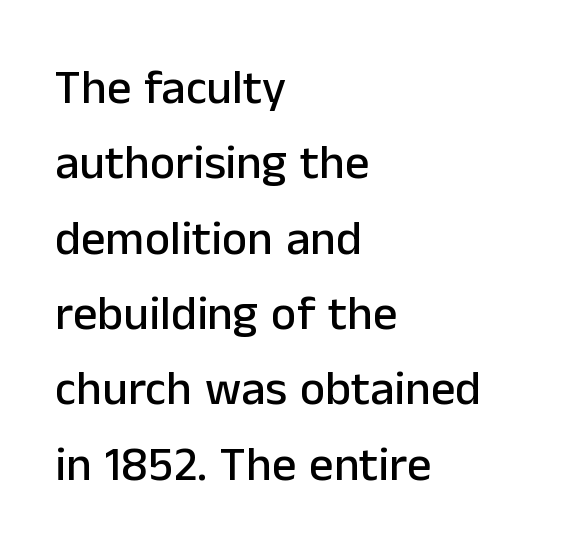
Q: Is the text italic (slanted)? A: No, it is upright.
Q: Is the typeface a serif or a sans-serif typeface? A: Sans-serif.
Q: Is the text underlined? A: No.
Q: How is the paragraph aligned? A: Left-aligned.
Q: Is the spacing between letters normal or unusually wide? A: Normal.
Q: Is the spacing between lines tight, normal or loose? A: Normal.
Q: Width (condensed, normal, or wide)? A: Normal.
Q: Stroke contrast? A: Low.
Q: x-height? A: Medium.
Q: Monospaced? A: No.
